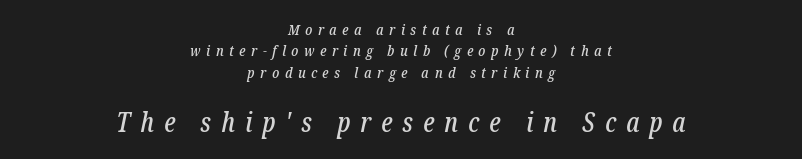
The more generous point size was reserved for the lower chunk. Compared with a flush-left layout, this one balances lines on the center instead. Anything drawn beneath the words? Only blank space. A typesetter would call this leading conventional body-copy spacing.
